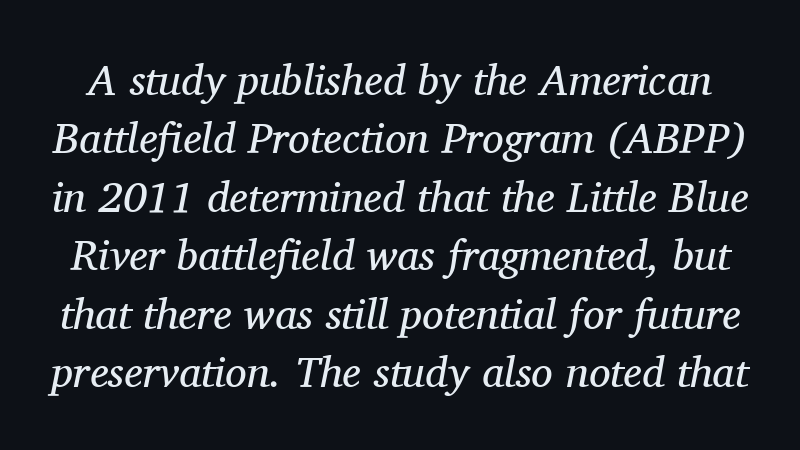
The image shows 43 px regular-weight serif type, italic (leaning right); set normal line spacing (1.36x), normal letter spacing, not underlined; medium stroke contrast and a medium x-height.
